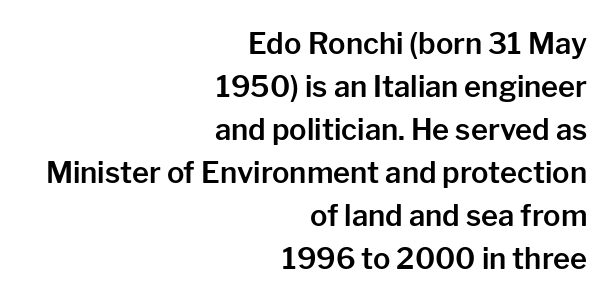
The passage shown stacks its lines at a standard gap. This rendering leaves character spacing at its baseline value. Italic? Not at all — the glyphs are vertical. Check the space under the baseline: it is left empty. Regarding serifs, this sample does without them.
